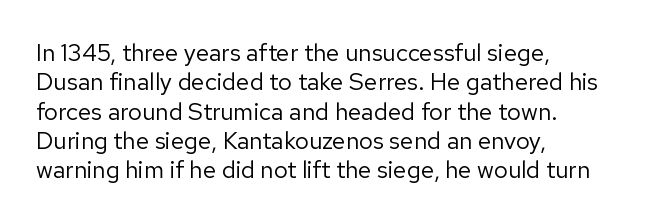
Q: Is the text bold? A: No.
Q: Is the text italic (slanted)? A: No, it is upright.
Q: Is the text underlined? A: No.
Q: How is the paragraph aligned? A: Left-aligned.
Q: Is the spacing between letters normal or unusually wide? A: Normal.
